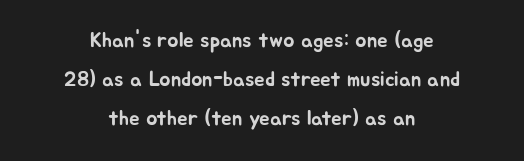
{"italic": "no", "underline": "no", "align": "center", "line_spacing_ratio": 1.86, "letter_spacing": "normal", "letter_spacing_em": 0.0, "glyph_px": 21}
